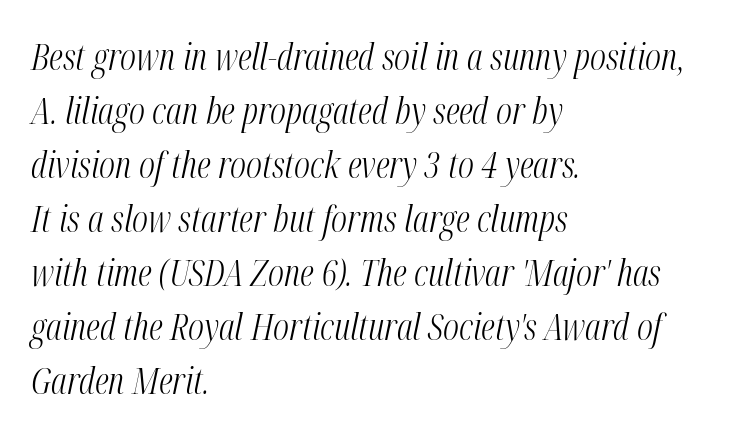
The setting favours the left margin, as ordinary paragraphs usually do. Characters follow at the spacing the type designer built in. You can tell it's italic because the verticals aren't actually vertical. The specimen omits any rule beneath the text block's lines. No extra ink here — the face is not bold.
